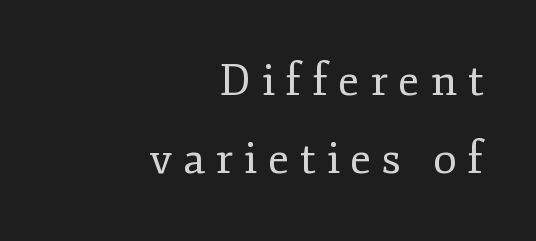
{"serif": "yes", "italic": "no", "bold": "no", "weight": "regular", "width": "normal", "stroke_contrast": "low", "x_height": "small", "monospaced": "no", "underline": "no", "align": "right", "line_spacing_ratio": 1.78, "letter_spacing": "wide", "letter_spacing_em": 0.24, "glyph_px": 44}
